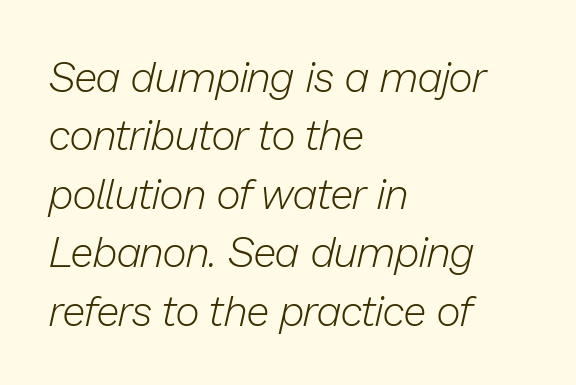
The image shows 42 px light type, italic (leaning right); set left-aligned, normal line spacing (1.39x), normal letter spacing, not underlined; low stroke contrast and a medium x-height.
